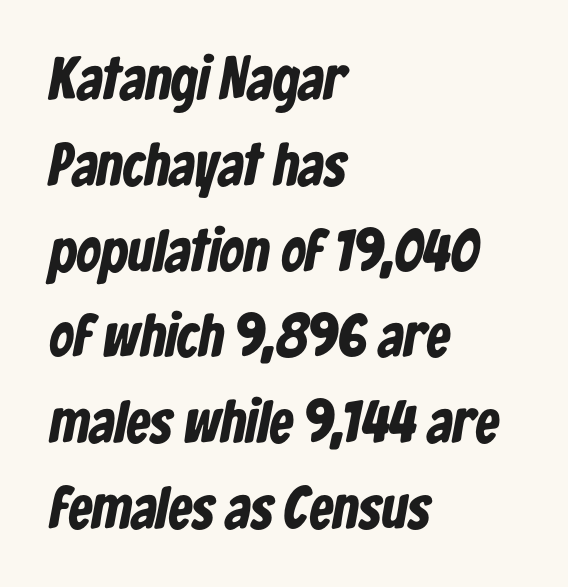
{"serif": "no", "bold": "yes", "weight": "bold", "width": "condensed", "stroke_contrast": "low", "x_height": "medium", "monospaced": "no", "underline": "no", "align": "left", "line_spacing": "normal", "line_spacing_ratio": 1.43, "letter_spacing": "normal", "letter_spacing_em": 0.0, "glyph_px": 60}
